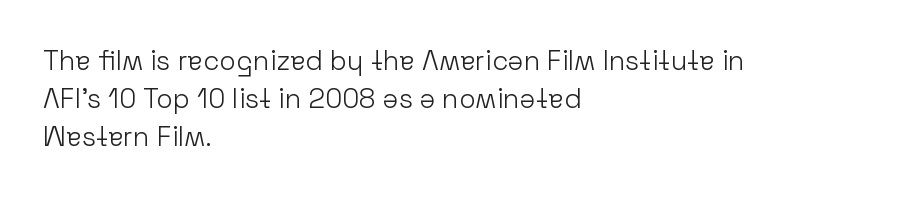
Short note: letters normally spaced. These lines are set flush left with a ragged right edge. The passage shown is not bold in any degree. Rows of type keep a routine distance in the vertical direction. This is the regular roman posture of the typeface.
